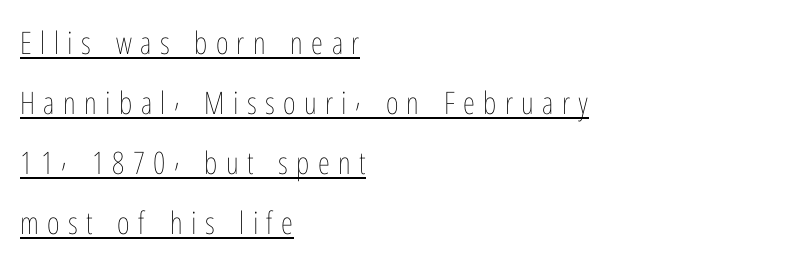
Q: Is the text bold? A: No.
Q: Is the text italic (slanted)? A: No, it is upright.
Q: Is the text underlined? A: Yes.
Q: How is the paragraph aligned? A: Left-aligned.
Q: Is the spacing between letters normal or unusually wide? A: Unusually wide.
Q: Is the spacing between lines tight, normal or loose? A: Loose.
Q: Width (condensed, normal, or wide)? A: Condensed.
Q: Stroke contrast? A: Low.
Q: x-height? A: Medium.
Q: Monospaced? A: No.
